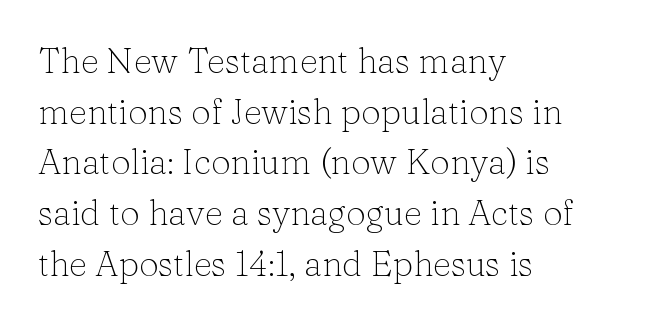
The image shows 35 px light serif type, upright; set left-aligned, normal line spacing (1.45x), normal letter spacing, not underlined; low stroke contrast and a medium x-height.
